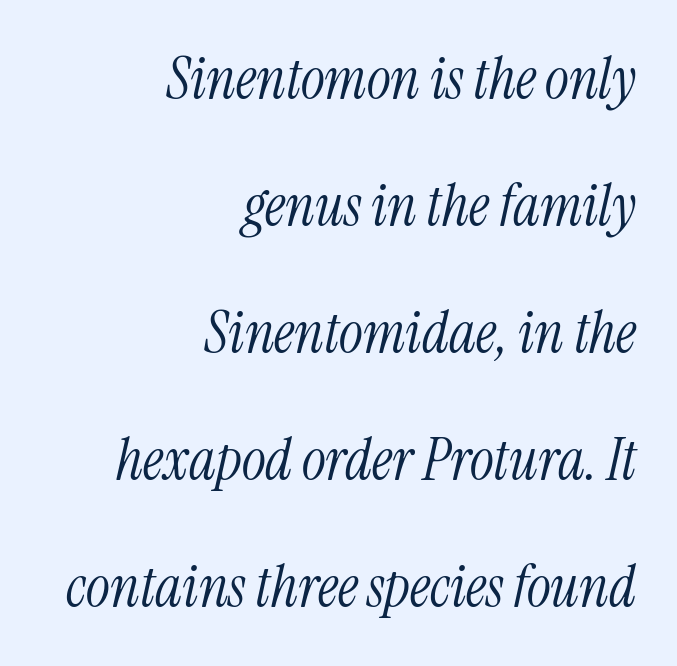
Q: Is the text bold? A: No.
Q: Is the text italic (slanted)? A: Yes, it leans right by about 13 degrees.
Q: Is the typeface a serif or a sans-serif typeface? A: Serif.
Q: Is the text underlined? A: No.
Q: How is the paragraph aligned? A: Right-aligned.
Q: Is the spacing between letters normal or unusually wide? A: Normal.
Q: Is the spacing between lines tight, normal or loose? A: Loose.
Q: Width (condensed, normal, or wide)? A: Condensed.
Q: Stroke contrast? A: Medium.
Q: x-height? A: Medium.
Q: Monospaced? A: No.
